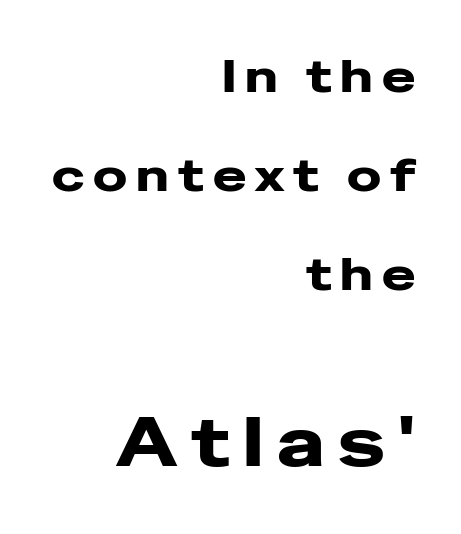
{"serif": "no", "italic": "no", "width": "wide", "stroke_contrast": "low", "x_height": "medium", "monospaced": "no", "underline": "no", "align": "right", "line_spacing": "loose", "line_spacing_ratio": 2.2, "letter_spacing": "wide", "letter_spacing_em": 0.2, "larger_block": "second", "size_ratio": 1.51, "glyph_px": 68}
